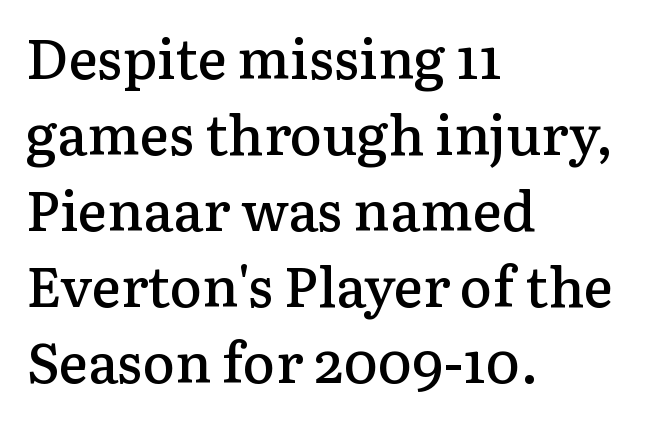
Q: Is the text bold? A: Semi-bold.
Q: Is the text italic (slanted)? A: No, it is upright.
Q: Is the typeface a serif or a sans-serif typeface? A: Serif.
Q: Is the text underlined? A: No.
Q: How is the paragraph aligned? A: Left-aligned.
Q: Is the spacing between letters normal or unusually wide? A: Normal.
Q: Is the spacing between lines tight, normal or loose? A: Normal.
Q: Width (condensed, normal, or wide)? A: Normal.
Q: Stroke contrast? A: Low.
Q: x-height? A: Medium.
Q: Monospaced? A: No.
